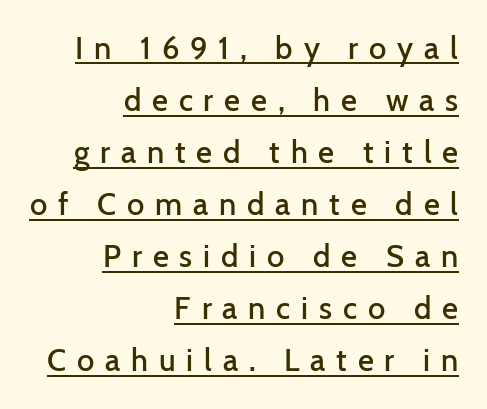
The passage shown is typed in a proportional face where columns would drift. The rendered words wear a rule along their underside. This sample uses a sans-serif face. Short note: letters widely spaced. A somewhat darkened texture: the type is semibold rather than bold. Evenly set lines give the paragraph a standard silhouette.
